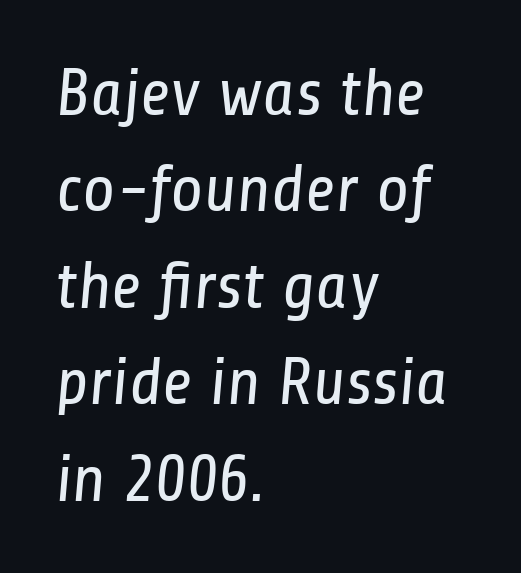
Q: Is the text bold? A: No.
Q: Is the typeface a serif or a sans-serif typeface? A: Sans-serif.
Q: Is the text underlined? A: No.
Q: How is the paragraph aligned? A: Left-aligned.
Q: Is the spacing between letters normal or unusually wide? A: Normal.
Q: Is the spacing between lines tight, normal or loose? A: Normal.
Q: Width (condensed, normal, or wide)? A: Condensed.
Q: Stroke contrast? A: Low.
Q: x-height? A: Medium.
Q: Monospaced? A: No.
